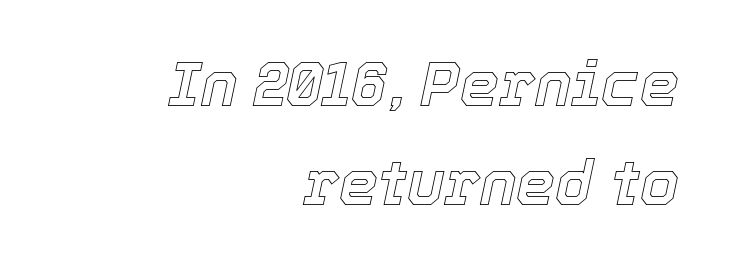
{"italic": "yes", "lean": "right", "slant_degrees": 12, "width": "normal", "x_height": "medium", "monospaced": "no", "underline": "no", "align": "right", "line_spacing": "normal", "line_spacing_ratio": 1.59, "letter_spacing": "normal", "letter_spacing_em": 0.0, "glyph_px": 62}
